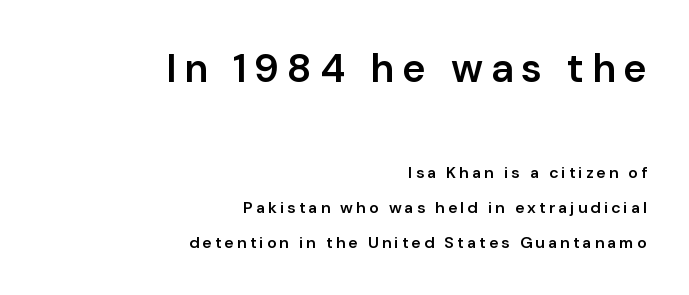
Note the varied advance widths — an 'i' is clearly narrower than an 'm'. Characters remain perfectly vertical along every line. Note: no serifs on the glyphs. A fair bit of extra ink — the face is semibold, not bold.
